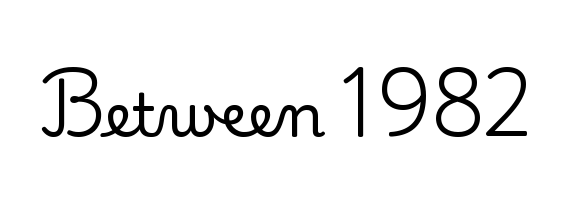
Q: Is the text italic (slanted)? A: No, it is upright.
Q: Is the typeface a serif or a sans-serif typeface? A: Serif.
Q: Is the text underlined? A: No.
Q: Is the spacing between letters normal or unusually wide? A: Normal.
Q: Width (condensed, normal, or wide)? A: Normal.
Q: Stroke contrast? A: Low.
Q: x-height? A: Small.
Q: Monospaced? A: No.
